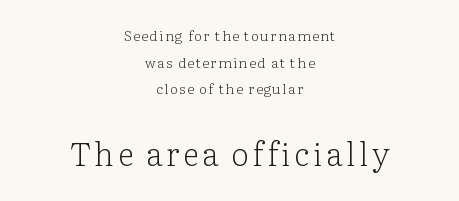
{"serif": "yes", "italic": "no", "bold": "no", "weight": "light", "width": "normal", "stroke_contrast": "low", "x_height": "medium", "monospaced": "no", "underline": "no", "align": "center", "line_spacing": "loose", "line_spacing_ratio": 1.9, "larger_block": "second", "size_ratio": 2.29, "glyph_px": 32}
